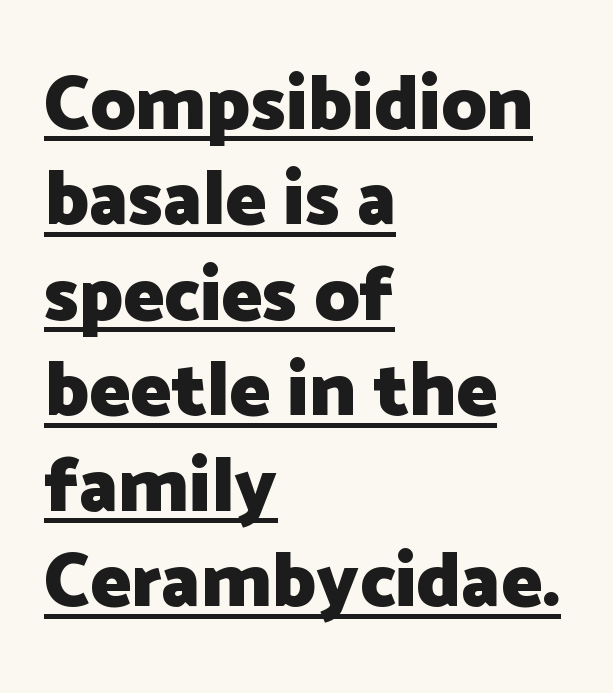
The image shows 77 px heavy sans-serif type, upright; set left-aligned, line spacing 1.24x, normal letter spacing, underlined; low stroke contrast and a medium x-height.
